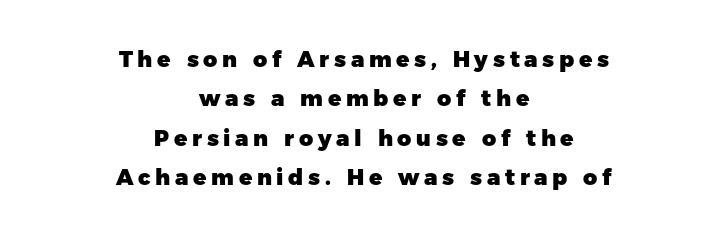
What weight is shown? A full bold with thick strokes. Spacing between characters has been opened up far beyond the box default. Ascenders rise straight up at ninety degrees. In CSS terms this would be text-align: center. The foot of each line stays bare and open.
